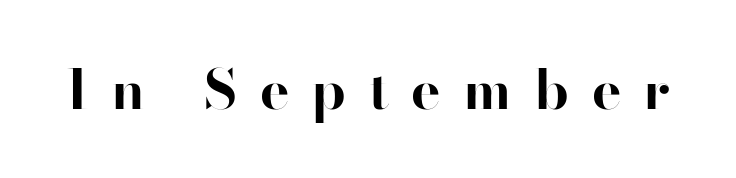
{"serif": "no", "italic": "no", "bold": "yes", "weight": "bold", "width": "normal", "stroke_contrast": "high", "x_height": "small", "monospaced": "no", "underline": "no", "letter_spacing": "wide", "letter_spacing_em": 0.41, "glyph_px": 55}
